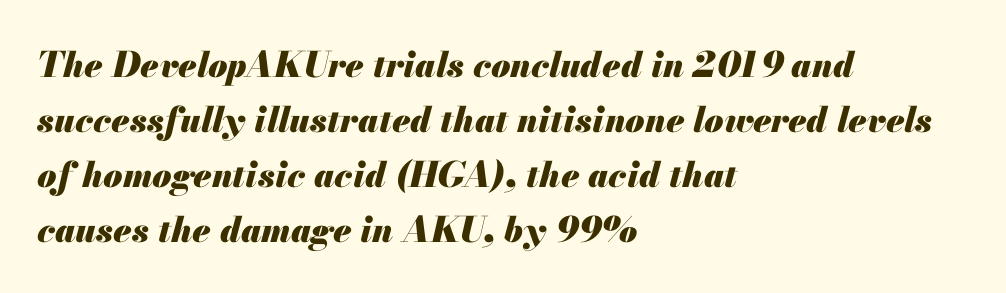
Q: Is the text bold? A: Yes.
Q: Is the text italic (slanted)? A: Yes, it leans right by about 13 degrees.
Q: Is the text underlined? A: No.
Q: How is the paragraph aligned? A: Left-aligned.
Q: Is the spacing between letters normal or unusually wide? A: Normal.
Q: Is the spacing between lines tight, normal or loose? A: Normal.
Q: Width (condensed, normal, or wide)? A: Normal.
Q: Stroke contrast? A: Medium.
Q: x-height? A: Small.
Q: Monospaced? A: No.
